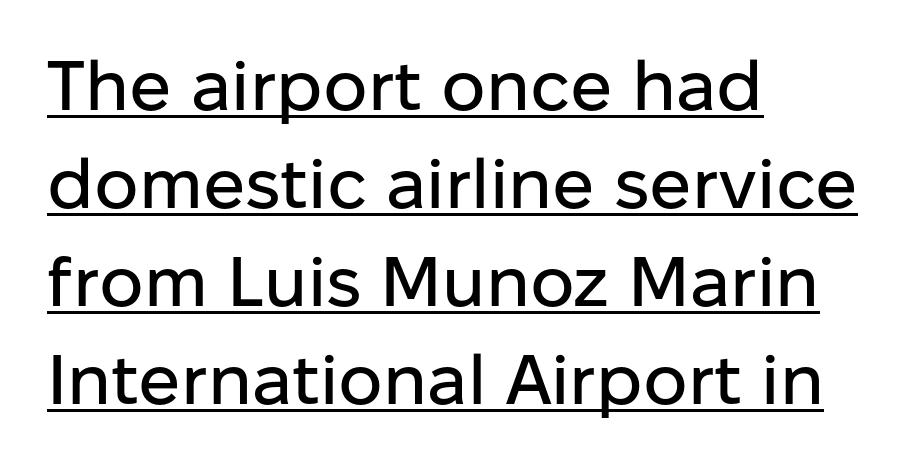
Q: Is the text italic (slanted)? A: No, it is upright.
Q: Is the typeface a serif or a sans-serif typeface? A: Sans-serif.
Q: Is the text underlined? A: Yes.
Q: How is the paragraph aligned? A: Left-aligned.
Q: Is the spacing between letters normal or unusually wide? A: Normal.
Q: Is the spacing between lines tight, normal or loose? A: Normal.
Q: Width (condensed, normal, or wide)? A: Normal.
Q: Stroke contrast? A: Low.
Q: x-height? A: Medium.
Q: Monospaced? A: No.
